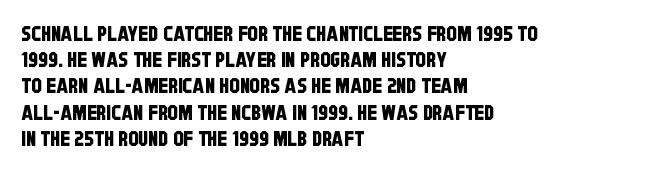
Visually the block forms a straight wall on the left and a jagged coastline on the right. Whoever set this chose a conventional vertical rhythm. The words here are not underlined. Short note: letters normally spaced.
